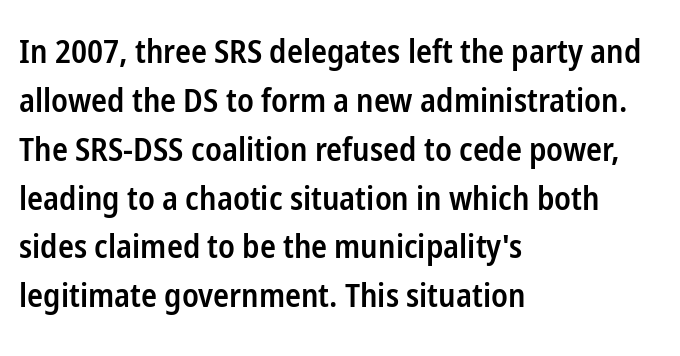
The image shows 33 px semibold, condensed sans-serif type, upright; set left-aligned, normal line spacing (1.48x), normal letter spacing, not underlined; low stroke contrast and a medium x-height.
